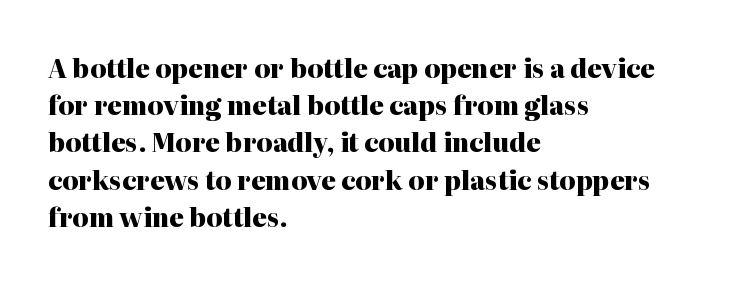
The image shows 25 px bold type, upright; set left-aligned, normal line spacing (1.49x), normal letter spacing, not underlined.
